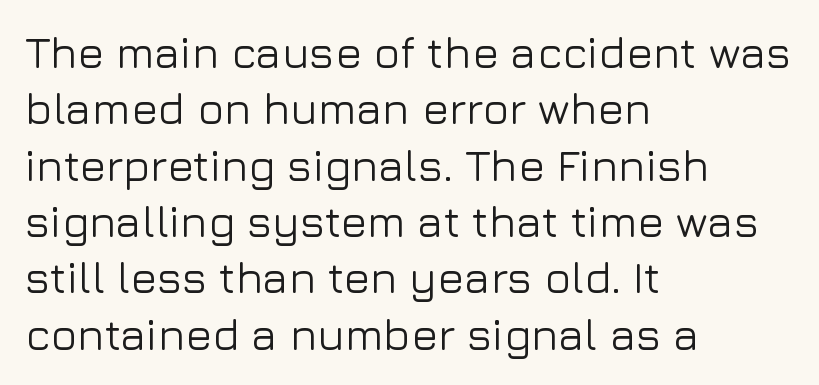
Q: Is the text italic (slanted)? A: No, it is upright.
Q: Is the typeface a serif or a sans-serif typeface? A: Sans-serif.
Q: Is the text underlined? A: No.
Q: How is the paragraph aligned? A: Left-aligned.
Q: Is the spacing between letters normal or unusually wide? A: Normal.
Q: Is the spacing between lines tight, normal or loose? A: Normal.
Q: Width (condensed, normal, or wide)? A: Normal.
Q: Stroke contrast? A: Low.
Q: x-height? A: Medium.
Q: Monospaced? A: No.
